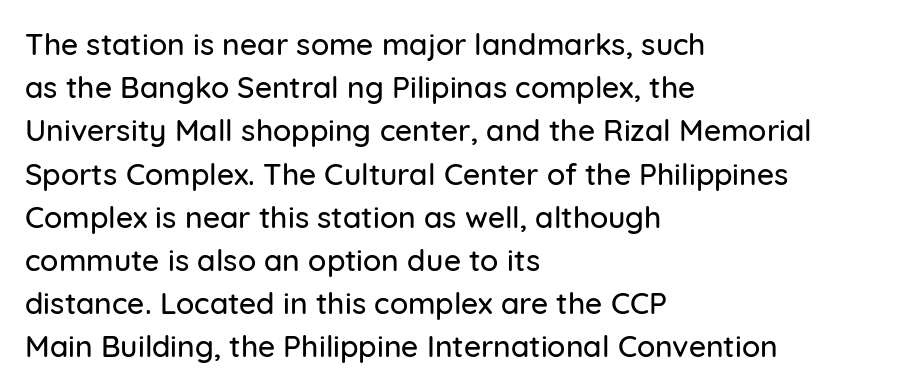
The image shows 30 px sans-serif type, upright; set left-aligned, normal line spacing (1.44x), normal letter spacing, not underlined; low stroke contrast and a medium x-height.
